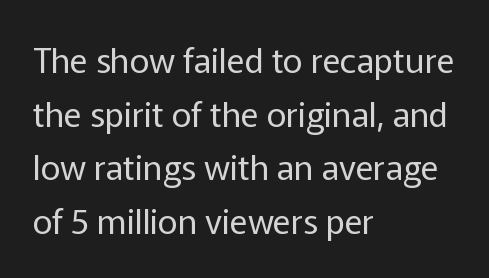
Q: Is the text bold? A: No.
Q: Is the text italic (slanted)? A: No, it is upright.
Q: Is the typeface a serif or a sans-serif typeface? A: Sans-serif.
Q: Is the text underlined? A: No.
Q: How is the paragraph aligned? A: Left-aligned.
Q: Is the spacing between letters normal or unusually wide? A: Normal.
Q: Is the spacing between lines tight, normal or loose? A: Normal.
Q: Width (condensed, normal, or wide)? A: Normal.
Q: Stroke contrast? A: Low.
Q: x-height? A: Medium.
Q: Monospaced? A: No.
